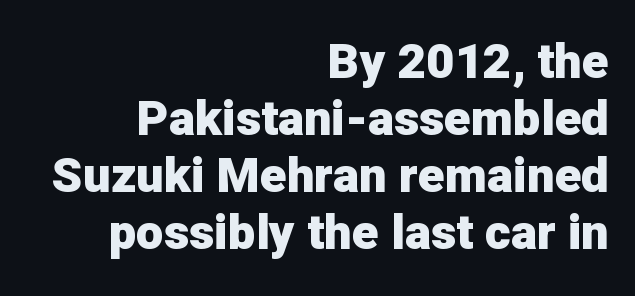
Q: Is the text bold? A: Yes.
Q: Is the text italic (slanted)? A: No, it is upright.
Q: Is the typeface a serif or a sans-serif typeface? A: Sans-serif.
Q: Is the text underlined? A: No.
Q: How is the paragraph aligned? A: Right-aligned.
Q: Is the spacing between letters normal or unusually wide? A: Normal.
Q: Width (condensed, normal, or wide)? A: Normal.
Q: Stroke contrast? A: Low.
Q: x-height? A: Medium.
Q: Monospaced? A: No.
